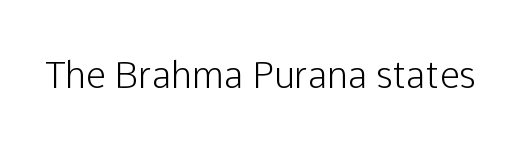
Q: Is the text italic (slanted)? A: No, it is upright.
Q: Is the typeface a serif or a sans-serif typeface? A: Sans-serif.
Q: Is the text underlined? A: No.
Q: Is the spacing between letters normal or unusually wide? A: Normal.
Q: Width (condensed, normal, or wide)? A: Normal.
Q: Stroke contrast? A: Low.
Q: x-height? A: Medium.
Q: Monospaced? A: No.
